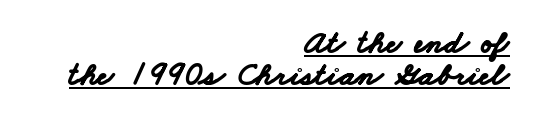
Q: Is the text bold? A: Yes.
Q: Is the typeface a serif or a sans-serif typeface? A: Sans-serif.
Q: Is the text underlined? A: Yes.
Q: How is the paragraph aligned? A: Right-aligned.
Q: Is the spacing between letters normal or unusually wide? A: Normal.
Q: Is the spacing between lines tight, normal or loose? A: Tight.
Q: Width (condensed, normal, or wide)? A: Wide.
Q: Stroke contrast? A: Low.
Q: x-height? A: Small.
Q: Monospaced? A: No.
